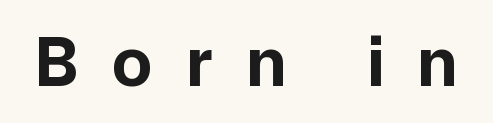
Q: Is the text bold? A: Yes.
Q: Is the text italic (slanted)? A: No, it is upright.
Q: Is the typeface a serif or a sans-serif typeface? A: Sans-serif.
Q: Is the text underlined? A: No.
Q: Is the spacing between letters normal or unusually wide? A: Unusually wide.
Q: Width (condensed, normal, or wide)? A: Normal.
Q: Stroke contrast? A: Low.
Q: x-height? A: Medium.
Q: Monospaced? A: No.
